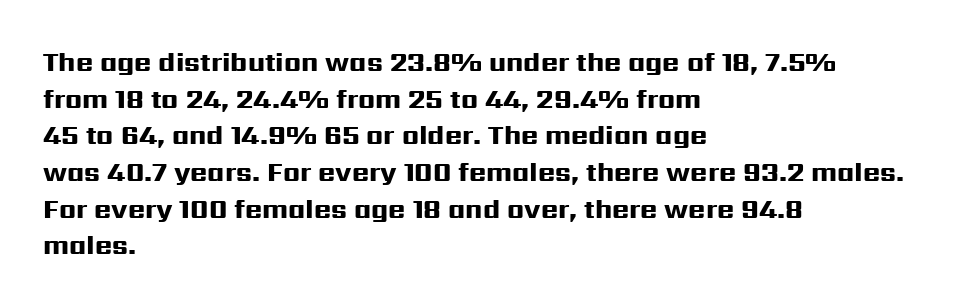
Q: Is the text bold? A: Yes.
Q: Is the text italic (slanted)? A: No, it is upright.
Q: Is the text underlined? A: No.
Q: How is the paragraph aligned? A: Left-aligned.
Q: Is the spacing between letters normal or unusually wide? A: Normal.
Q: Is the spacing between lines tight, normal or loose? A: Normal.
